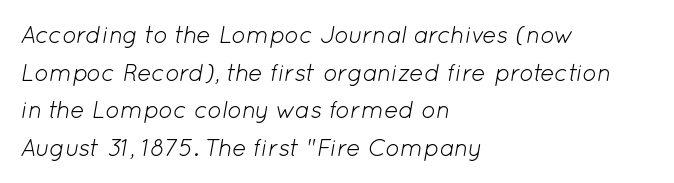
The image shows 24 px text type, italic (leaning right); set left-aligned, normal line spacing (1.57x), normal letter spacing, not underlined.
